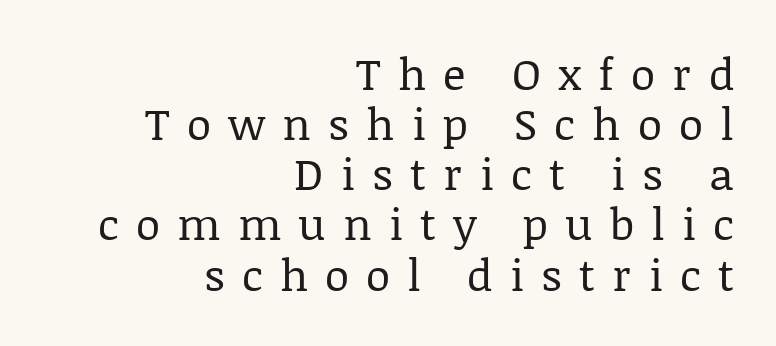
Q: Is the text bold? A: No.
Q: Is the text italic (slanted)? A: No, it is upright.
Q: Is the typeface a serif or a sans-serif typeface? A: Serif.
Q: Is the text underlined? A: No.
Q: How is the paragraph aligned? A: Right-aligned.
Q: Is the spacing between letters normal or unusually wide? A: Unusually wide.
Q: Is the spacing between lines tight, normal or loose? A: Tight.
Q: Width (condensed, normal, or wide)? A: Normal.
Q: Stroke contrast? A: Low.
Q: x-height? A: Large.
Q: Monospaced? A: No.
